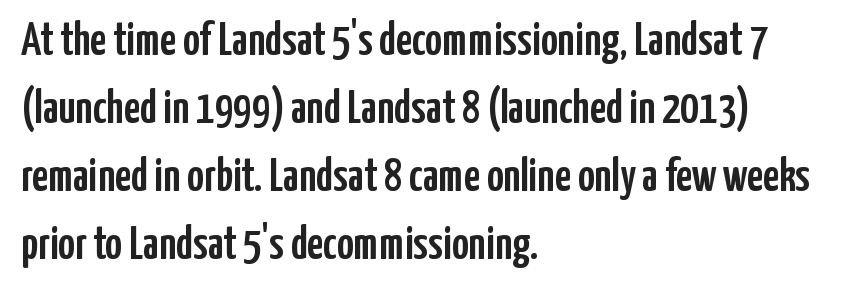
The image shows 46 px condensed sans-serif type, upright; set left-aligned, normal line spacing (1.48x), normal letter spacing, not underlined; low stroke contrast and a medium x-height.
